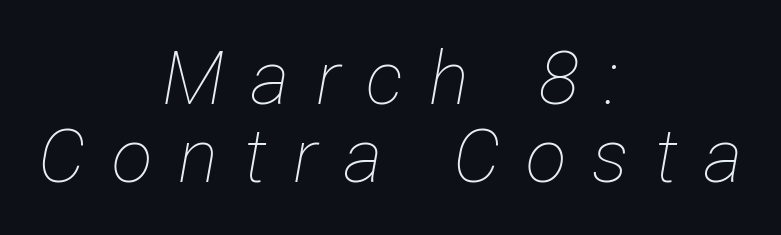
{"italic": "yes", "lean": "right", "slant_degrees": 12, "bold": "no", "weight": "thin", "width": "condensed", "stroke_contrast": "low", "x_height": "medium", "monospaced": "no", "underline": "no", "align": "center", "line_spacing": "tight", "line_spacing_ratio": 1.04, "letter_spacing": "wide", "letter_spacing_em": 0.35, "glyph_px": 75}
